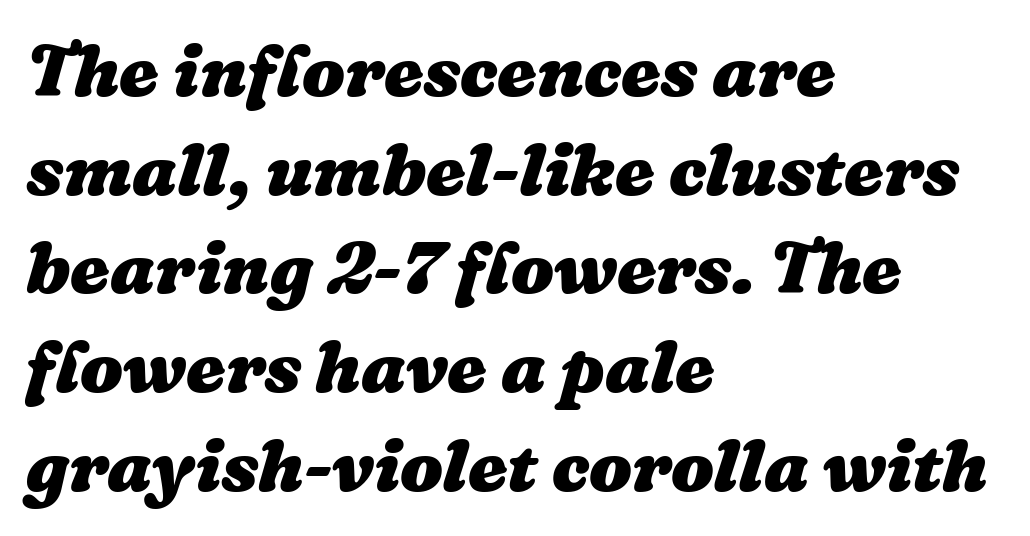
The image shows 71 px heavy, wide type; set left-aligned, normal line spacing (1.39x), normal letter spacing, not underlined; medium stroke contrast and a medium x-height.
